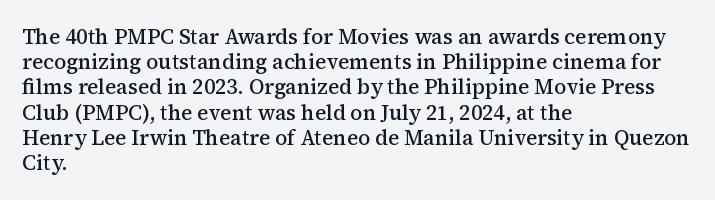
Stems and bowls a touch heavier than normal — semibold. This sample uses plain, unmodified letter spacing. The text block is weighted toward the left margin, trailing off unevenly rightward. Do the letters lean? They stand straight. Beneath every word, the page is bare.
